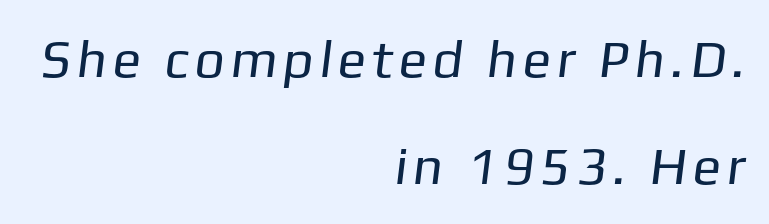
{"serif": "no", "bold": "no", "weight": "regular", "width": "normal", "stroke_contrast": "low", "x_height": "medium", "monospaced": "no", "underline": "no", "align": "right", "line_spacing": "loose", "line_spacing_ratio": 2.02, "glyph_px": 53}
